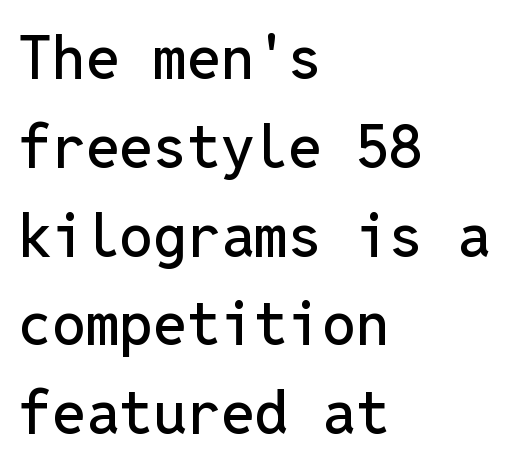
The image shows 60 px sans-serif type, upright, monospaced; set left-aligned, normal line spacing (1.48x), normal letter spacing, not underlined; low stroke contrast and a medium x-height.
